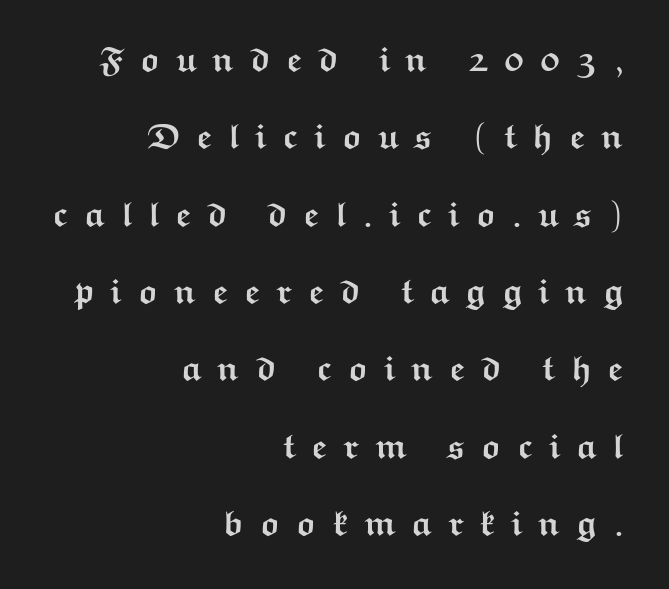
{"serif": "no", "italic": "no", "bold": "yes", "weight": "semibold", "width": "wide", "stroke_contrast": "medium", "x_height": "medium", "monospaced": "no", "underline": "no", "align": "right", "line_spacing": "loose", "line_spacing_ratio": 2.21, "letter_spacing": "wide", "letter_spacing_em": 0.44, "glyph_px": 35}
